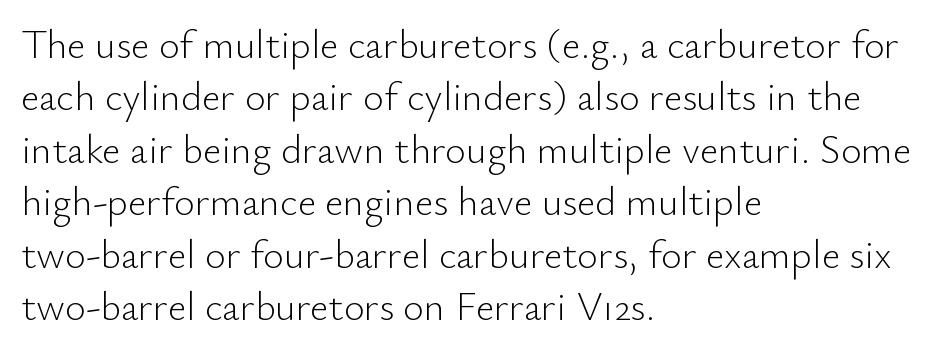
{"serif": "no", "italic": "no", "bold": "no", "weight": "light", "width": "normal", "stroke_contrast": "low", "x_height": "small", "monospaced": "no", "underline": "no", "align": "left", "line_spacing": "normal", "line_spacing_ratio": 1.31, "letter_spacing": "normal", "letter_spacing_em": 0.0, "glyph_px": 40}
